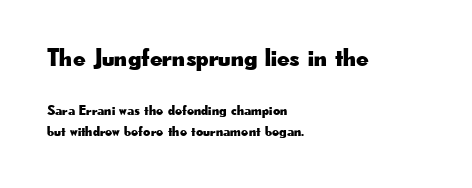
Interline gaps are of average width in this sample. In CSS terms this would be text-align: left. The gaps between neighbouring characters are ordinary and unremarkable. Check under the words: just untouched page. A typesetter would mark this as roman, not italic. The more generous point size was reserved for the upper chunk.
